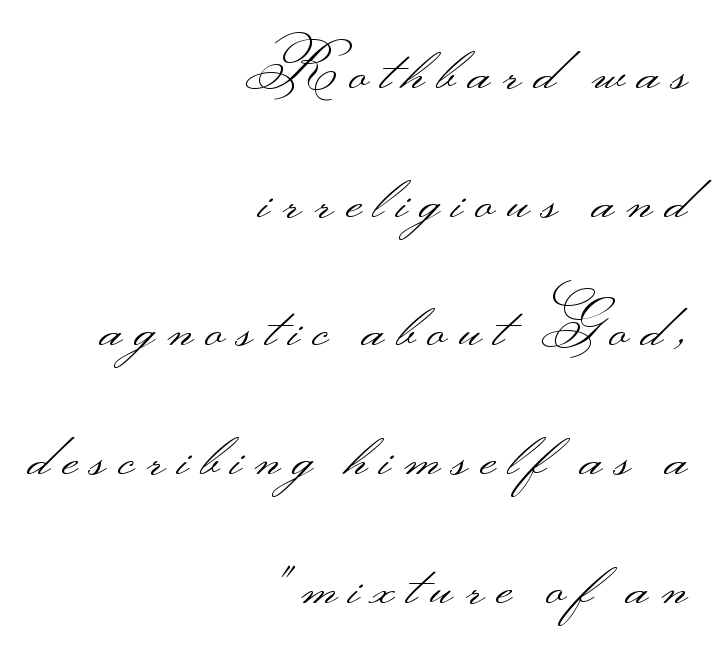
Q: Is the text bold? A: No.
Q: Is the text italic (slanted)? A: Yes.
Q: Is the typeface a serif or a sans-serif typeface? A: Sans-serif.
Q: Is the text underlined? A: No.
Q: How is the paragraph aligned? A: Right-aligned.
Q: Is the spacing between letters normal or unusually wide? A: Unusually wide.
Q: Is the spacing between lines tight, normal or loose? A: Loose.
Q: Width (condensed, normal, or wide)? A: Wide.
Q: Stroke contrast? A: Medium.
Q: Monospaced? A: No.
